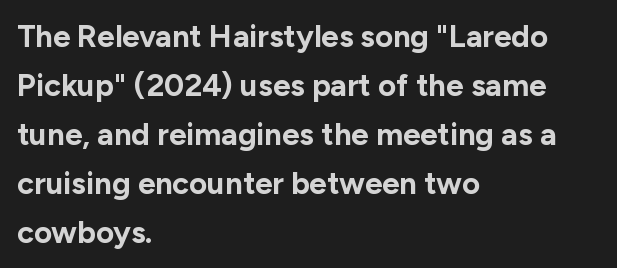
{"serif": "no", "italic": "no", "bold": "yes", "weight": "bold", "width": "normal", "stroke_contrast": "low", "x_height": "medium", "monospaced": "no", "underline": "no", "align": "left", "line_spacing": "normal", "line_spacing_ratio": 1.58, "letter_spacing": "normal", "letter_spacing_em": 0.0, "glyph_px": 31}
